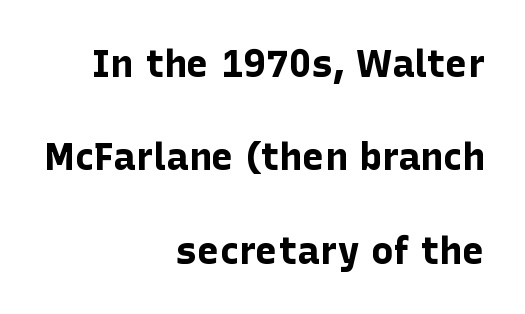
The image shows 38 px bold sans-serif type, upright; set right-aligned, loose line spacing (2.46x), normal letter spacing, not underlined; low stroke contrast and a medium x-height.
